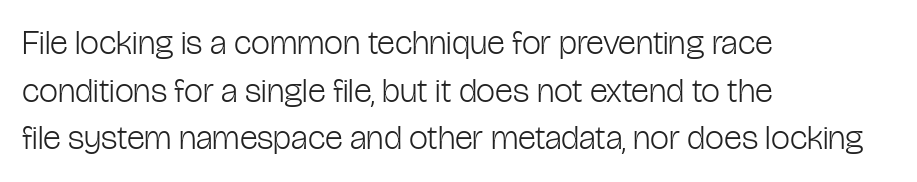
The image shows 34 px light, condensed sans-serif type, upright; set left-aligned, normal line spacing (1.4x), normal letter spacing, not underlined; low stroke contrast and a medium x-height.
